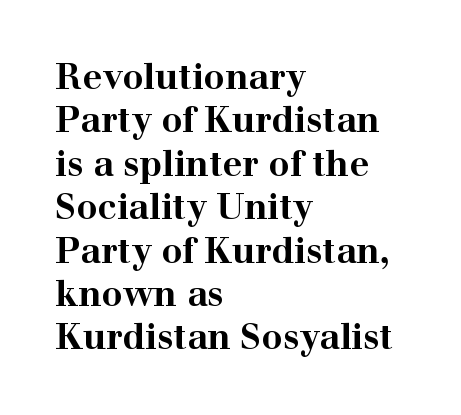
The image shows 35 px bold, wide serif type, upright; set left-aligned, line spacing 1.24x, normal letter spacing, not underlined; high stroke contrast and a medium x-height.
